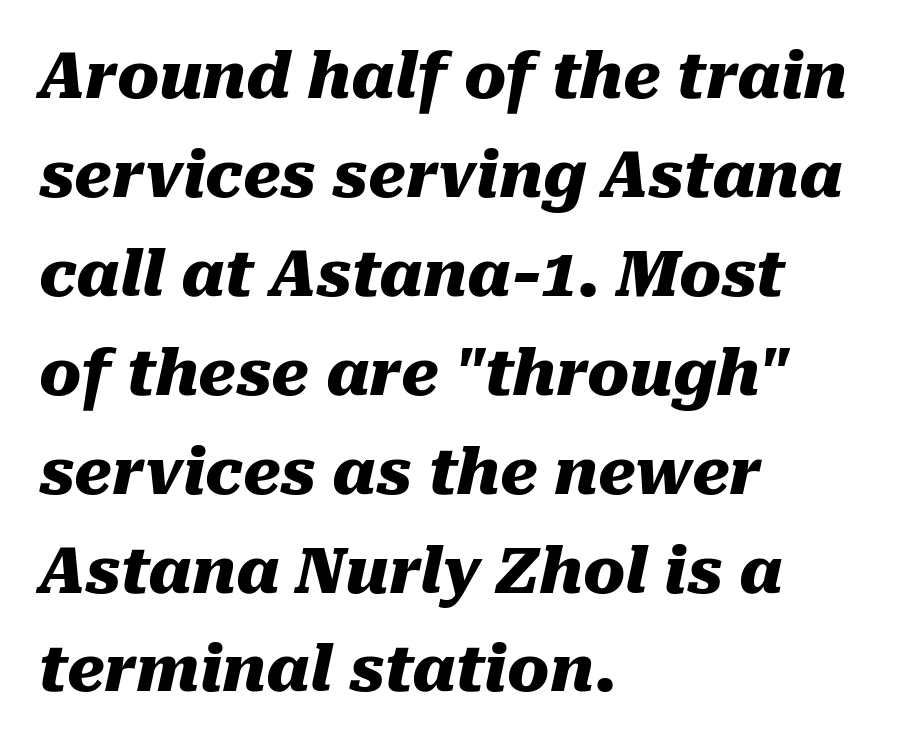
Q: Is the text bold? A: Yes.
Q: Is the text italic (slanted)? A: Yes, it leans right by about 10 degrees.
Q: Is the text underlined? A: No.
Q: How is the paragraph aligned? A: Left-aligned.
Q: Is the spacing between letters normal or unusually wide? A: Normal.
Q: Is the spacing between lines tight, normal or loose? A: Normal.
Q: Width (condensed, normal, or wide)? A: Normal.
Q: Stroke contrast? A: Medium.
Q: x-height? A: Medium.
Q: Monospaced? A: No.
